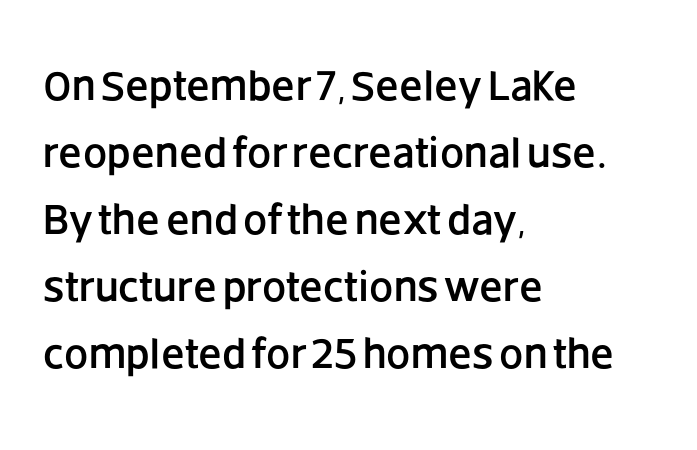
The image shows 43 px sans-serif type, upright; set left-aligned, normal line spacing (1.56x), normal letter spacing, not underlined; low stroke contrast and a large x-height.
